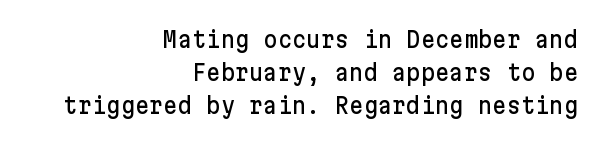
{"italic": "no", "underline": "no", "align": "right", "line_spacing": "normal", "line_spacing_ratio": 1.49, "letter_spacing": "normal", "letter_spacing_em": 0.0, "glyph_px": 22}
